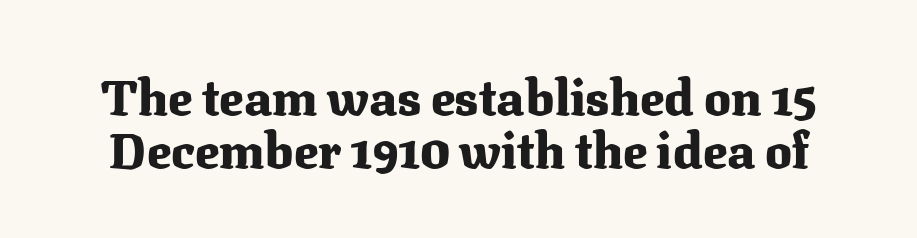
The image shows 50 px heavy serif type, upright; set tight line spacing (1.07x), normal letter spacing, not underlined; medium stroke contrast and a medium x-height.
